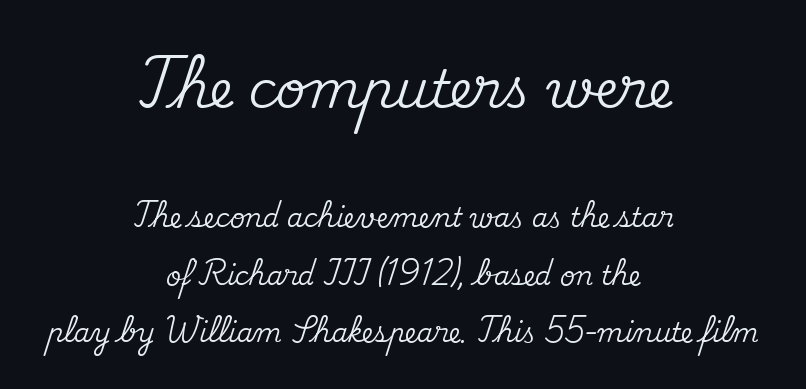
The image shows 52 px serif type; set centered, loose line spacing (2.22x), normal letter spacing, not underlined; the first (top) block is 2.0x larger; medium stroke contrast and a small x-height.
